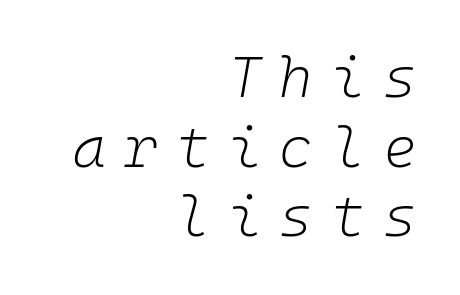
Caption: expanded tracking, letters set apart. Stroke thickness stays within the range of a standard reading face or lighter. The glyphs are unaccompanied by any horizontal stroke below them. Horizontal alignment here is rightward, an uncommon choice for prose.
